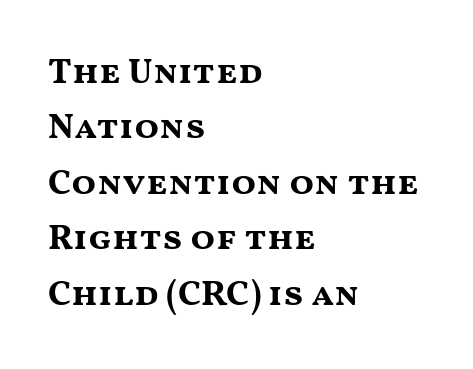
{"serif": "no", "italic": "no", "bold": "yes", "weight": "bold", "width": "wide", "stroke_contrast": "medium", "x_height": "medium", "monospaced": "no", "underline": "no", "align": "left", "line_spacing": "normal", "line_spacing_ratio": 1.54, "letter_spacing": "normal", "letter_spacing_em": 0.0, "glyph_px": 36}
